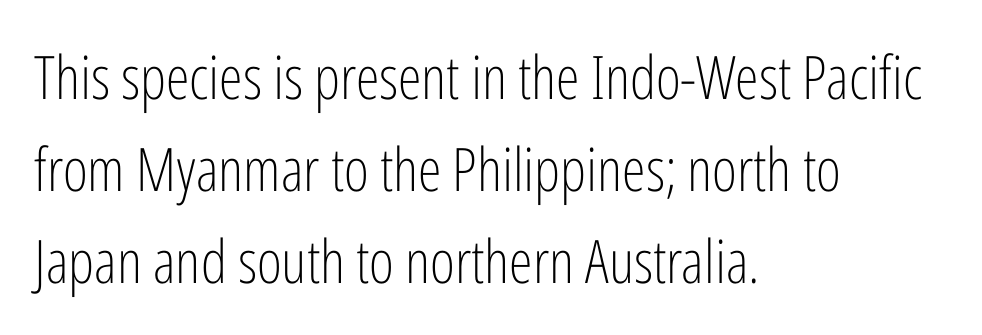
{"serif": "no", "italic": "no", "bold": "no", "weight": "light", "width": "condensed", "stroke_contrast": "low", "x_height": "medium", "monospaced": "no", "underline": "no", "align": "left", "line_spacing": "normal", "line_spacing_ratio": 1.53, "letter_spacing": "normal", "letter_spacing_em": 0.0, "glyph_px": 60}
